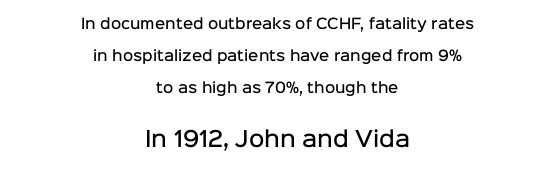
The image shows 21 px text type, upright; set centered, loose line spacing (2.27x), normal letter spacing, not underlined; the second (bottom) block is 1.5x larger.
